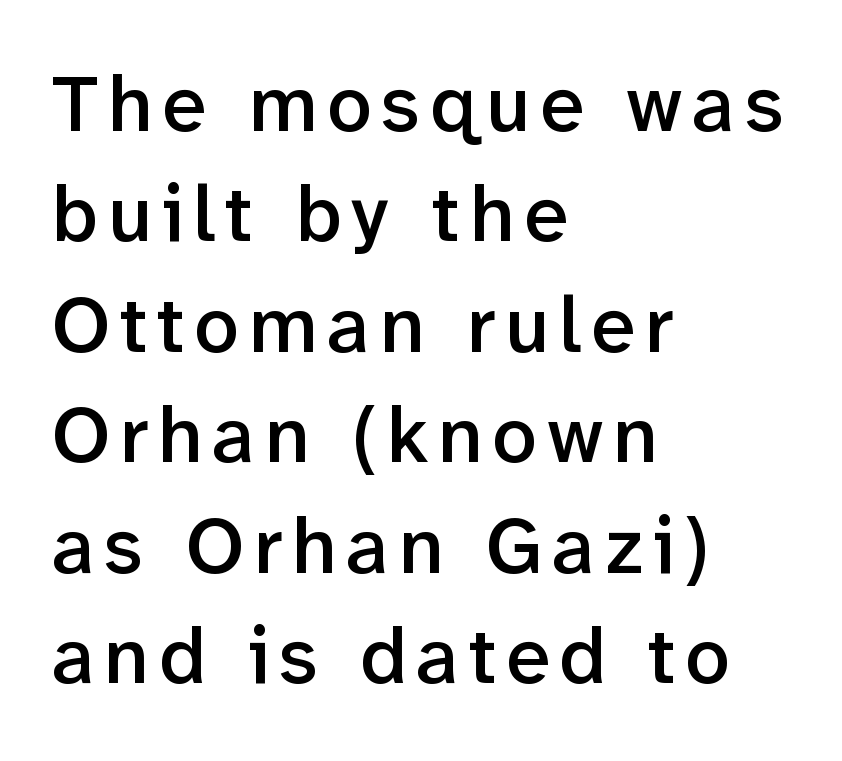
{"serif": "no", "italic": "no", "bold": "semi", "weight": "semibold", "width": "normal", "stroke_contrast": "low", "x_height": "medium", "monospaced": "no", "underline": "no", "align": "left", "line_spacing": "normal", "line_spacing_ratio": 1.38, "glyph_px": 80}
